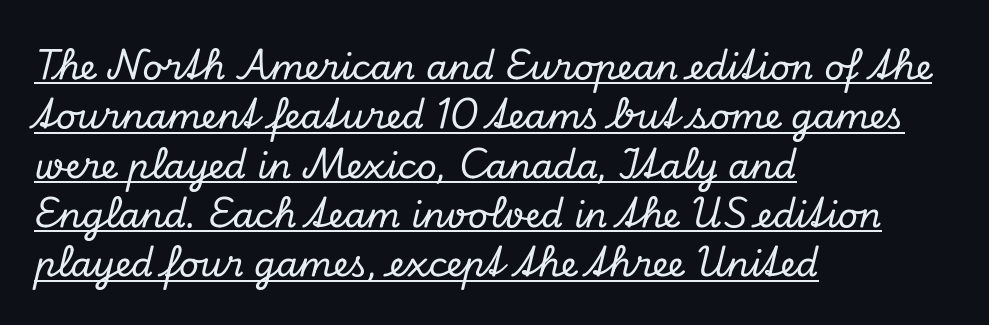
Q: Is the text italic (slanted)? A: Yes, it leans right by about 13 degrees.
Q: Is the typeface a serif or a sans-serif typeface? A: Serif.
Q: Is the text underlined? A: Yes.
Q: How is the paragraph aligned? A: Left-aligned.
Q: Is the spacing between letters normal or unusually wide? A: Normal.
Q: Is the spacing between lines tight, normal or loose? A: Normal.
Q: Width (condensed, normal, or wide)? A: Normal.
Q: Stroke contrast? A: Low.
Q: x-height? A: Small.
Q: Monospaced? A: No.
